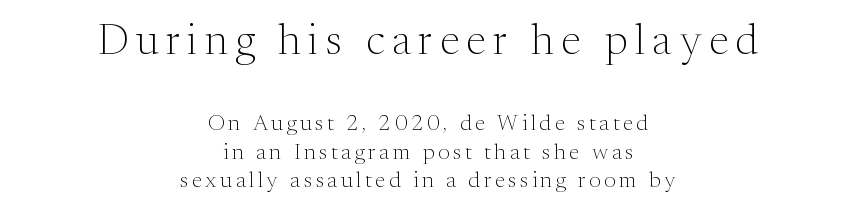
The image shows 43 px light serif type, upright; set centered, normal line spacing (1.31x), not underlined; the first (top) block is 1.95x larger; medium stroke contrast and a medium x-height.
